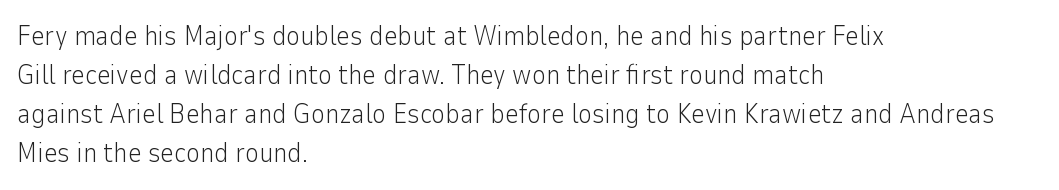
{"italic": "no", "bold": "no", "underline": "no", "align": "left", "line_spacing": "normal", "line_spacing_ratio": 1.45, "letter_spacing": "normal", "letter_spacing_em": 0.0, "glyph_px": 27}
